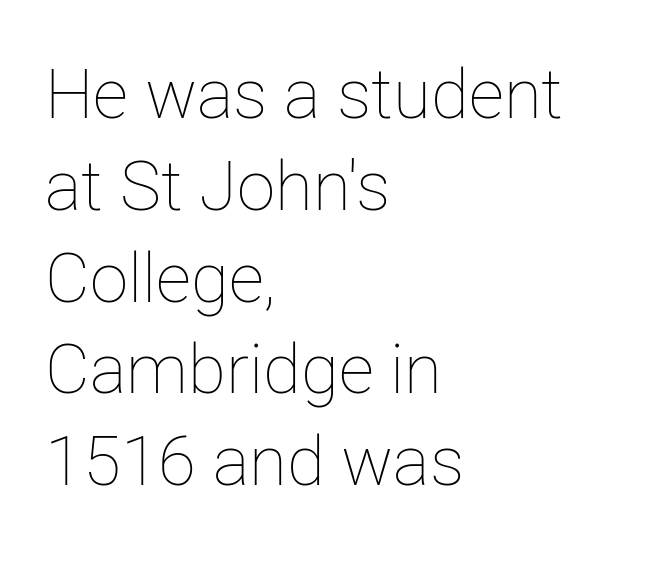
The image shows 69 px thin type, upright; set left-aligned, normal line spacing (1.33x), normal letter spacing, not underlined; low stroke contrast and a medium x-height.
